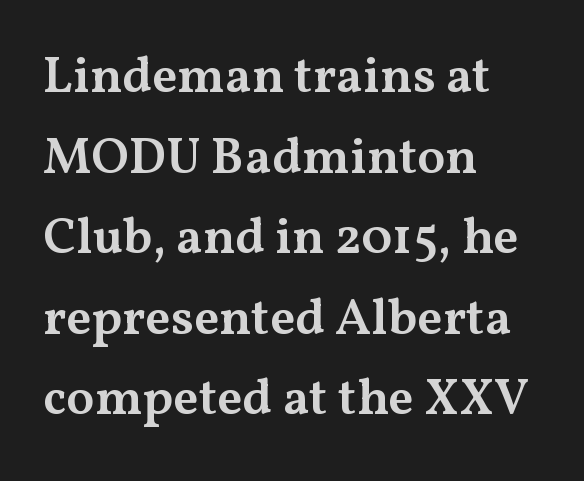
{"serif": "yes", "italic": "no", "bold": "semi", "weight": "semibold", "width": "wide", "stroke_contrast": "medium", "x_height": "medium", "monospaced": "no", "underline": "no", "align": "left", "line_spacing": "normal", "line_spacing_ratio": 1.58, "letter_spacing": "normal", "letter_spacing_em": 0.0, "glyph_px": 51}
